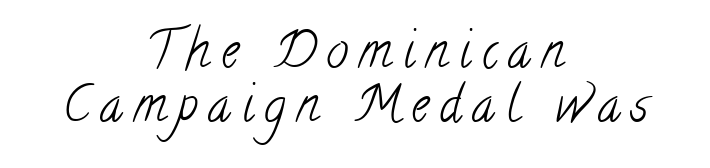
{"bold": "no", "weight": "light", "width": "condensed", "stroke_contrast": "low", "x_height": "small", "monospaced": "no", "underline": "no", "align": "center", "line_spacing": "tight", "line_spacing_ratio": 1.09, "letter_spacing": "wide", "letter_spacing_em": 0.21, "glyph_px": 50}
